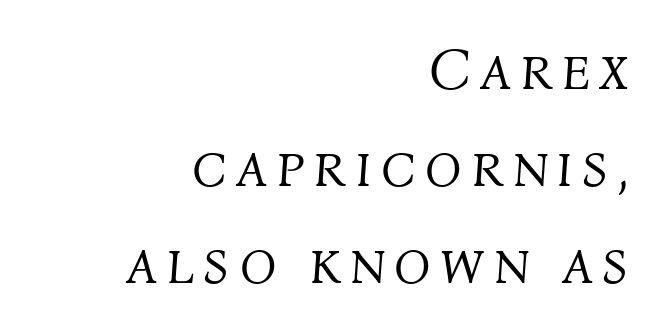
{"italic": "yes", "lean": "right", "slant_degrees": 4, "bold": "no", "weight": "light", "width": "normal", "stroke_contrast": "medium", "x_height": "medium", "monospaced": "no", "underline": "no", "align": "right", "line_spacing": "normal", "line_spacing_ratio": 1.62, "glyph_px": 60}
